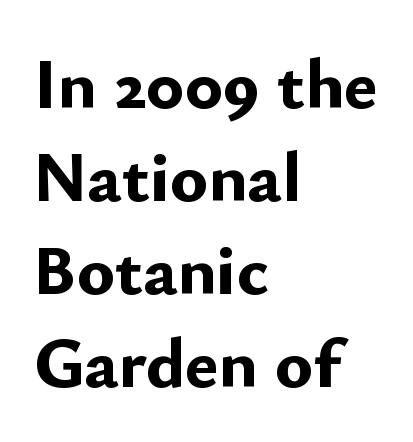
Q: Is the text bold? A: Yes.
Q: Is the text italic (slanted)? A: No, it is upright.
Q: Is the typeface a serif or a sans-serif typeface? A: Sans-serif.
Q: Is the text underlined? A: No.
Q: How is the paragraph aligned? A: Left-aligned.
Q: Is the spacing between letters normal or unusually wide? A: Normal.
Q: Is the spacing between lines tight, normal or loose? A: Normal.
Q: Width (condensed, normal, or wide)? A: Normal.
Q: Stroke contrast? A: Low.
Q: x-height? A: Small.
Q: Monospaced? A: No.
